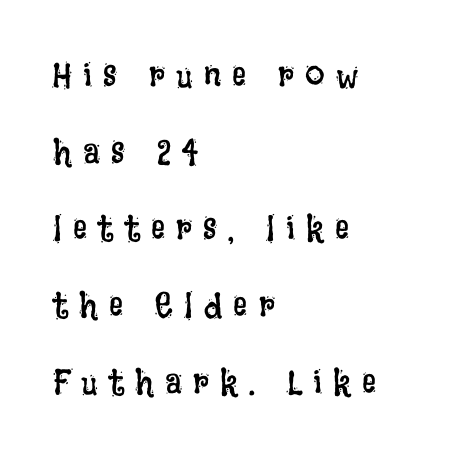
{"italic": "no", "bold": "no", "weight": "regular", "width": "condensed", "stroke_contrast": "low", "x_height": "large", "monospaced": "no", "underline": "no", "align": "left", "line_spacing": "loose", "line_spacing_ratio": 2.19, "letter_spacing": "wide", "letter_spacing_em": 0.32, "glyph_px": 35}
